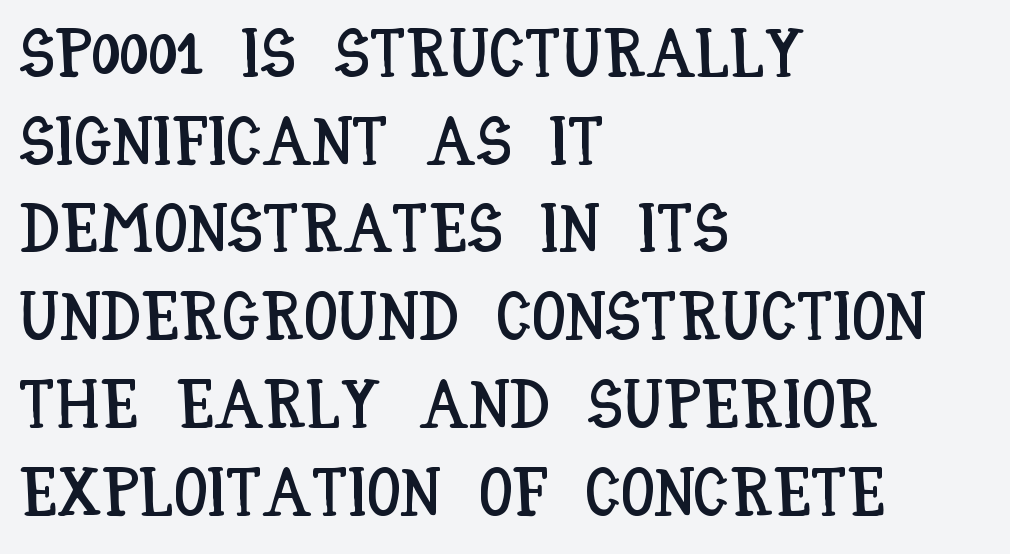
Short note: letters normally spaced. Casual observation: everything's shoved over to the left. This rendering features lettering with no underline. Proportional: the letters do not fall into vertical columns. Compared with typical paragraphs, the rows here are spaced about the same. Is there any slant? The stems are plumb.
